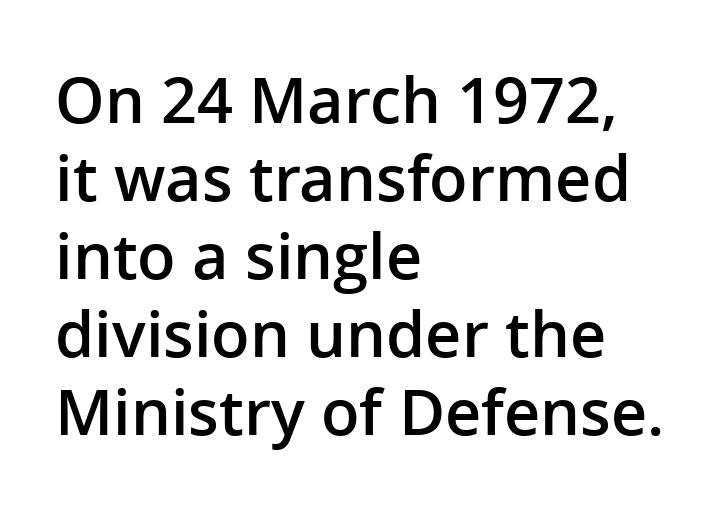
{"serif": "no", "italic": "no", "bold": "semi", "weight": "semibold", "width": "normal", "stroke_contrast": "low", "x_height": "medium", "monospaced": "no", "underline": "no", "align": "left", "line_spacing_ratio": 1.24, "letter_spacing": "normal", "letter_spacing_em": 0.0, "glyph_px": 63}
